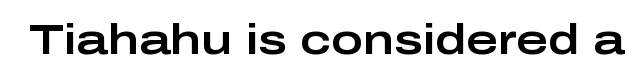
Nope, not italic — everything's standing straight. These lines are rendered in a variable-pitch font. The strip under each line holds only bare page. Look at the tracking — it's just the regular setting, nothing added. No feet cap the strokes, marking this as sans-serif type.
